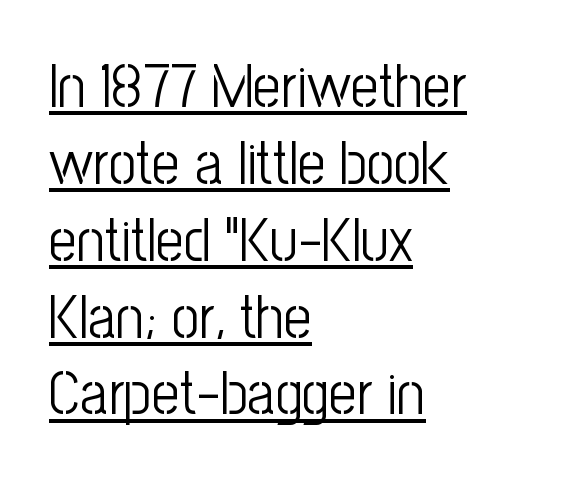
{"serif": "no", "italic": "no", "bold": "no", "weight": "light", "width": "condensed", "stroke_contrast": "low", "x_height": "medium", "monospaced": "no", "underline": "yes", "align": "left", "line_spacing": "normal", "line_spacing_ratio": 1.26, "letter_spacing": "normal", "letter_spacing_em": 0.0, "glyph_px": 61}
